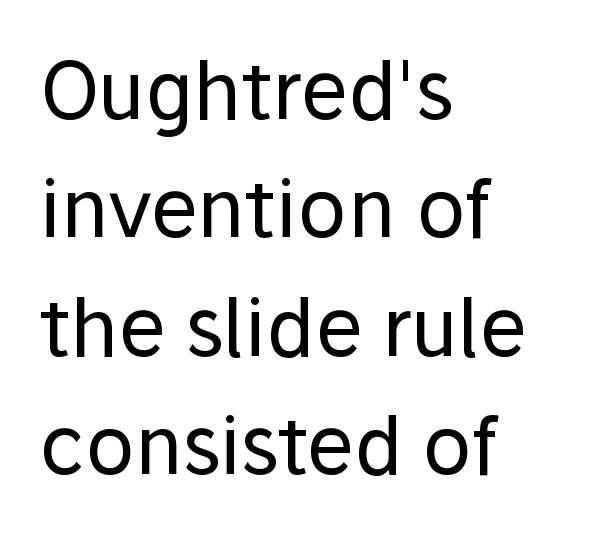
The image shows 80 px regular-weight sans-serif type, upright; set left-aligned, normal line spacing (1.48x), normal letter spacing, not underlined; low stroke contrast and a medium x-height.
